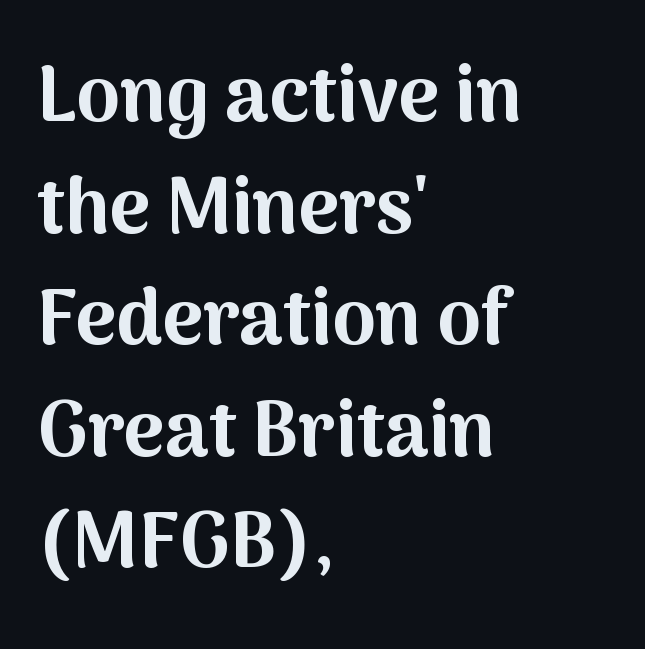
The image shows 78 px bold sans-serif type, upright; set left-aligned, normal line spacing (1.43x), normal letter spacing, not underlined; medium stroke contrast and a medium x-height.
